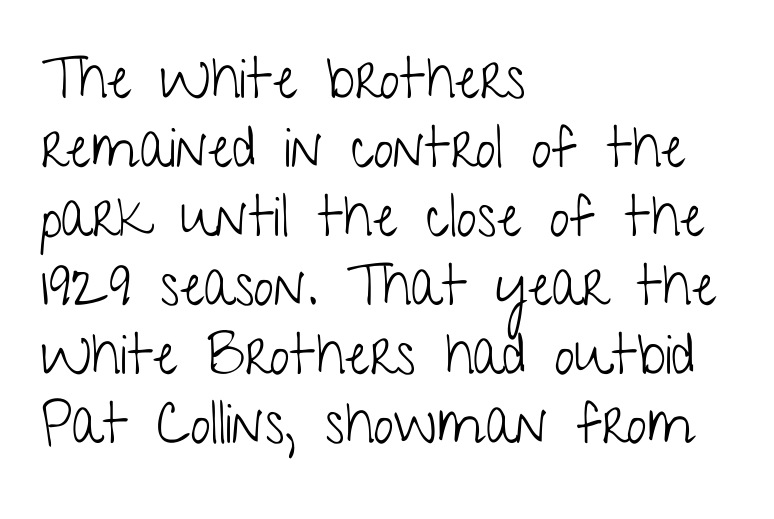
The gap between lines stays unmarked. What stands out about the letter spacing? Nothing — it is the standard amount. Here the designer chose a conventional face with non-uniform glyph widths. Stroke terminals: plain, sans-serif. Ink coverage per letter is moderate at most. The lettering holds an erect, upright posture throughout.
